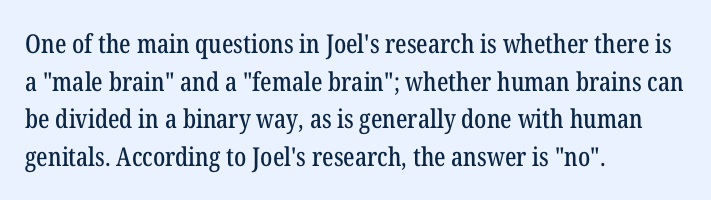
Which margin do the lines hug? The left one — the right edge is uneven. This sample uses plain, unmodified letter spacing. Glance below the letters and you will spot only blank space. Baseline-to-baseline distance is the conventional proportion of letter height.
